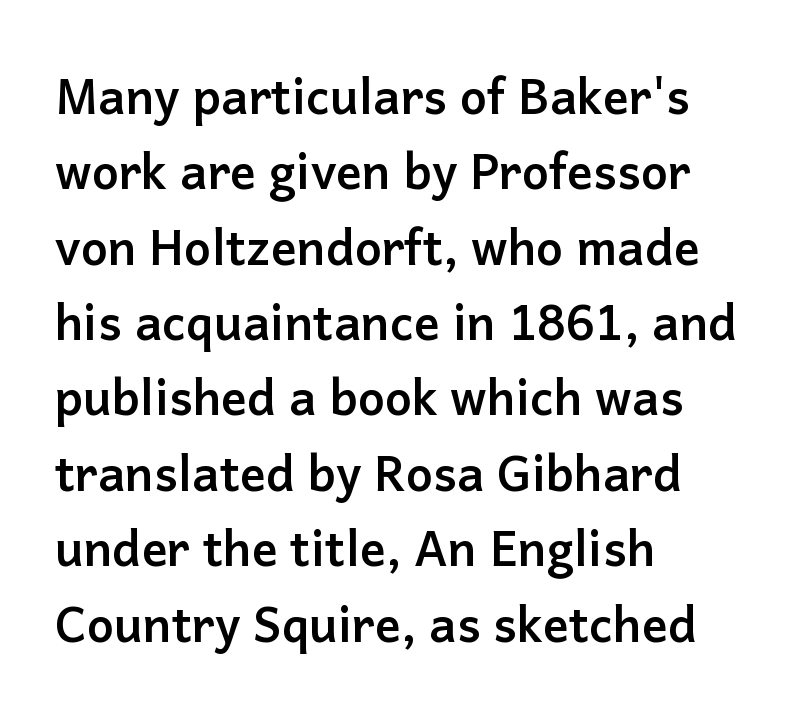
Q: Is the text bold? A: Yes.
Q: Is the text italic (slanted)? A: No, it is upright.
Q: Is the typeface a serif or a sans-serif typeface? A: Sans-serif.
Q: Is the text underlined? A: No.
Q: How is the paragraph aligned? A: Left-aligned.
Q: Is the spacing between letters normal or unusually wide? A: Normal.
Q: Is the spacing between lines tight, normal or loose? A: Normal.
Q: Width (condensed, normal, or wide)? A: Normal.
Q: Stroke contrast? A: Low.
Q: x-height? A: Medium.
Q: Monospaced? A: No.
